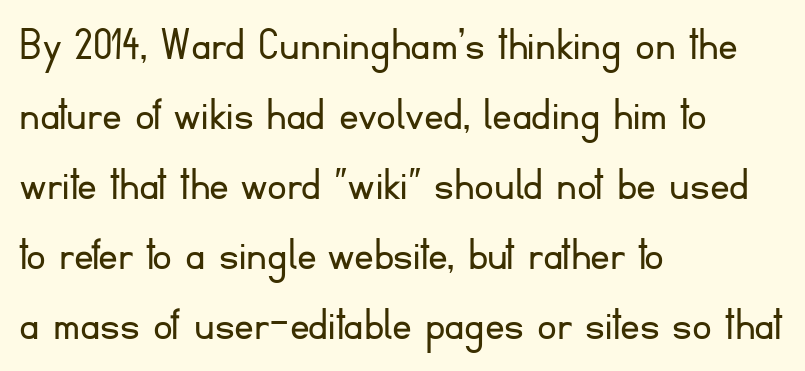
Letters have the restrained weight of plain body copy at most. Left-aligned paragraph, ragged on the right. Letterform terminals end flat and unadorned throughout the passage. Looks like regular typesetting: each glyph gets only the width it needs.
